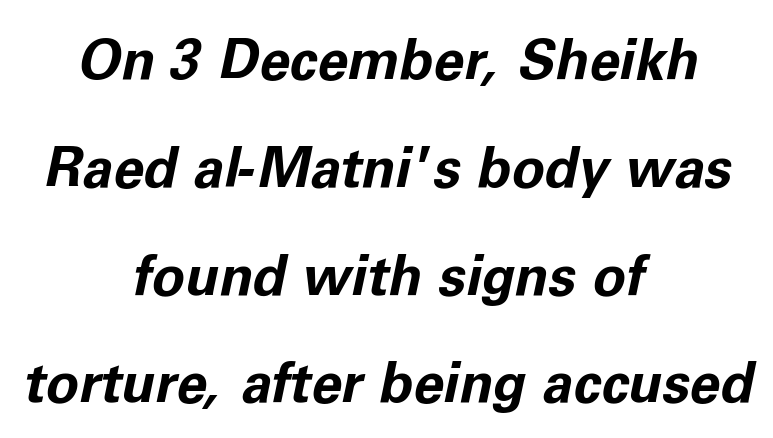
{"italic": "yes", "lean": "right", "slant_degrees": 11, "bold": "yes", "weight": "bold", "width": "normal", "stroke_contrast": "low", "x_height": "medium", "monospaced": "no", "underline": "no", "align": "center", "line_spacing": "loose", "line_spacing_ratio": 1.96, "letter_spacing": "normal", "letter_spacing_em": 0.0, "glyph_px": 55}
